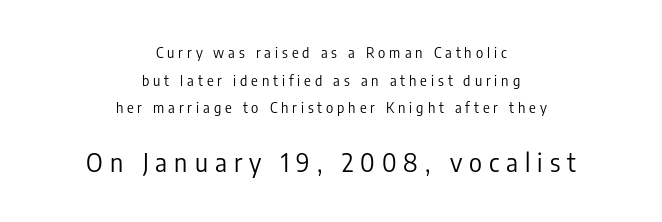
Q: Is the text bold? A: No.
Q: Is the text italic (slanted)? A: No, it is upright.
Q: Is the text underlined? A: No.
Q: How is the paragraph aligned? A: Centered.
Q: Is the spacing between letters normal or unusually wide? A: Unusually wide.
Q: Is the spacing between lines tight, normal or loose? A: Loose.
Q: Which block of text is set in a larger size, the first (top) or the second (bottom)? A: The second (bottom) one.
